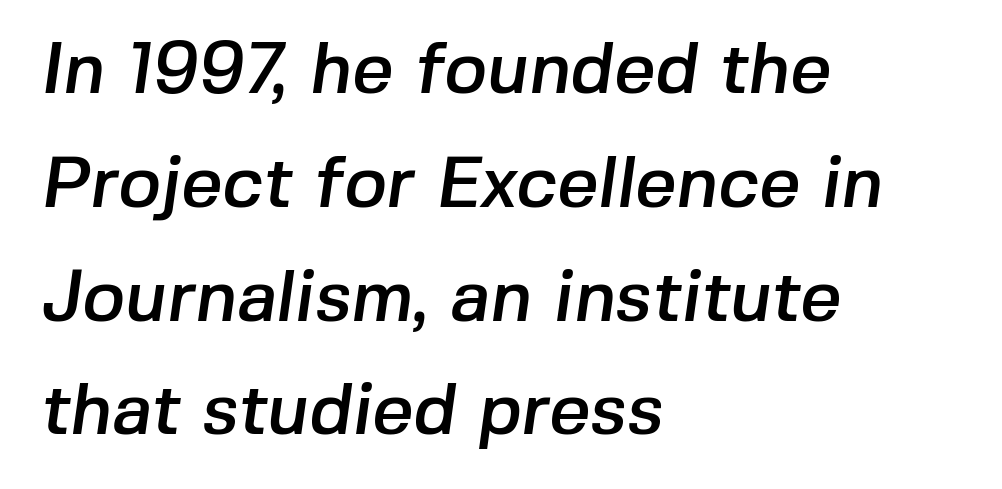
If you measured baseline to baseline, you'd find a middling distance. The characters display no serif detailing; their extremities are plain. You could not count columns in this text — the font is proportionally spaced. Tracking value appears to be zero — textbook default spacing.
